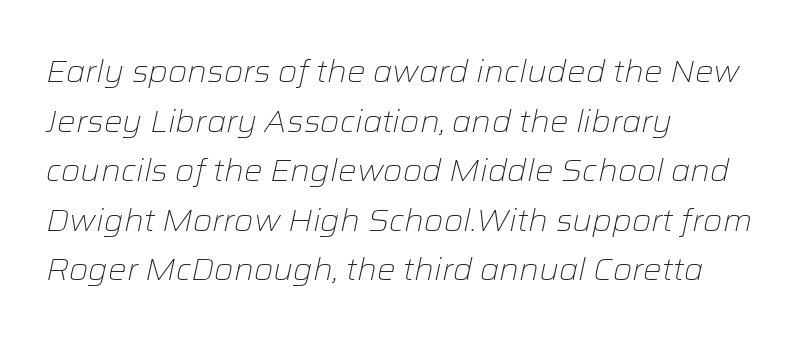
Each new line begins a customary step beneath the previous one. The strokes are not fattened; the text isn't bold. Default kerning and tracking; the words read as compact shapes. Nobody drew a line under any word here.
